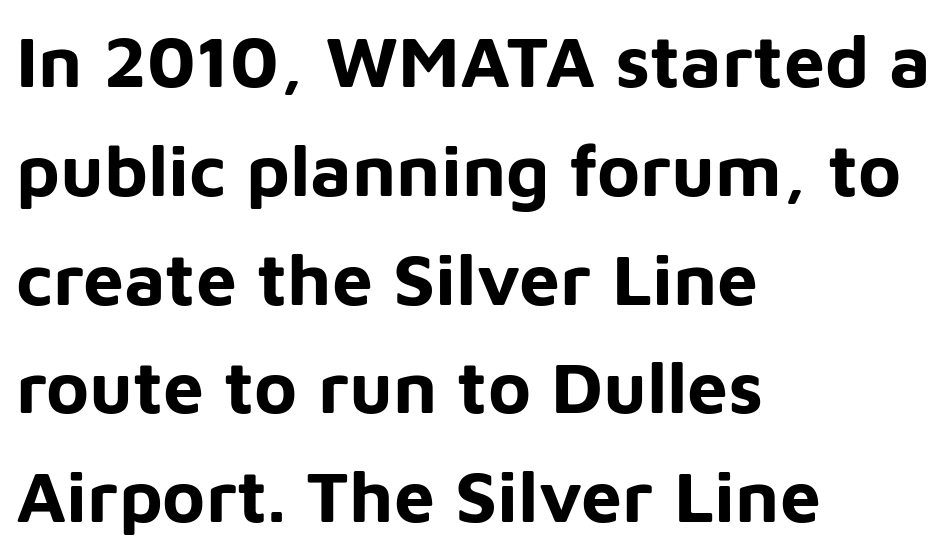
The image shows 73 px bold sans-serif type, upright; set left-aligned, normal line spacing (1.49x), normal letter spacing, not underlined; low stroke contrast and a medium x-height.
